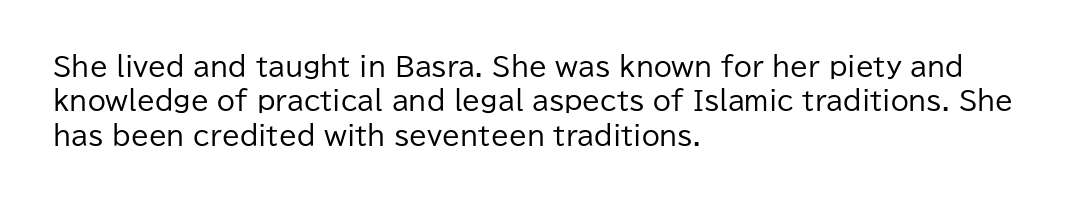
Leftover space on each line is placed entirely after the last word. Notice how the stems are strictly vertical — no italics here. The rendering uses a moderate line-height, typical for paragraphs. Underlining? Definitely not there. A light-to-regular cut is what we see here.
